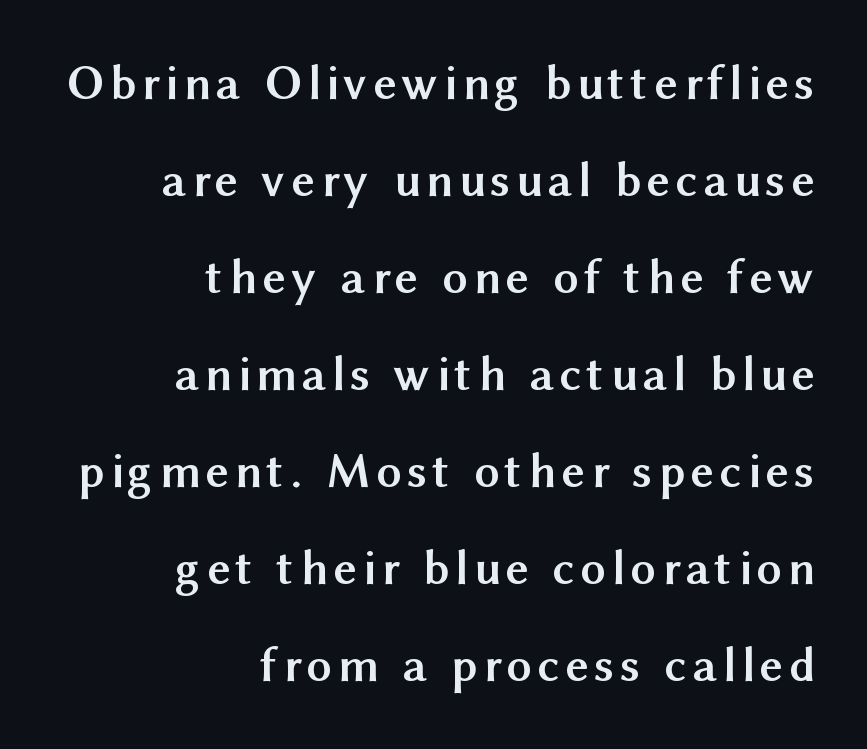
The image shows 50 px semibold sans-serif type, upright; set right-aligned, loose line spacing (1.94x), not underlined; medium stroke contrast and a medium x-height.
